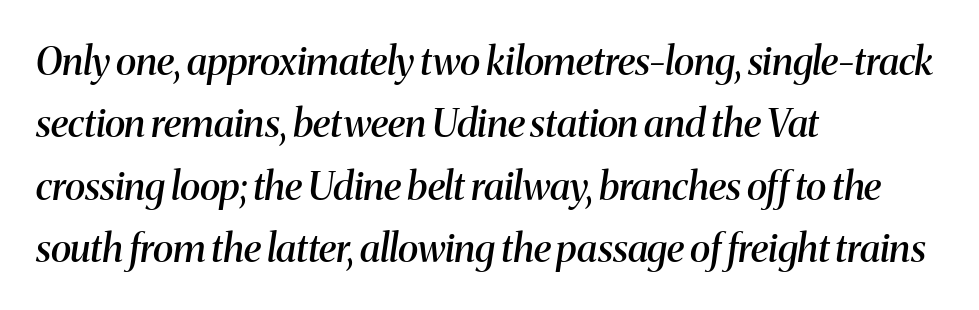
The image shows 39 px semibold serif type, italic (leaning right); set left-aligned, normal line spacing (1.6x), normal letter spacing, not underlined; medium stroke contrast and a medium x-height.
